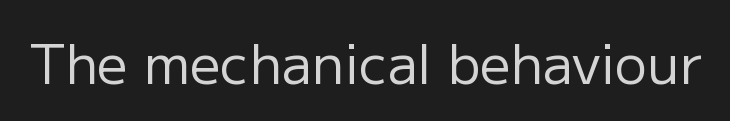
Q: Is the text bold? A: No.
Q: Is the text italic (slanted)? A: No, it is upright.
Q: Is the typeface a serif or a sans-serif typeface? A: Sans-serif.
Q: Is the text underlined? A: No.
Q: Is the spacing between letters normal or unusually wide? A: Normal.
Q: Width (condensed, normal, or wide)? A: Normal.
Q: Stroke contrast? A: Low.
Q: x-height? A: Medium.
Q: Monospaced? A: No.
